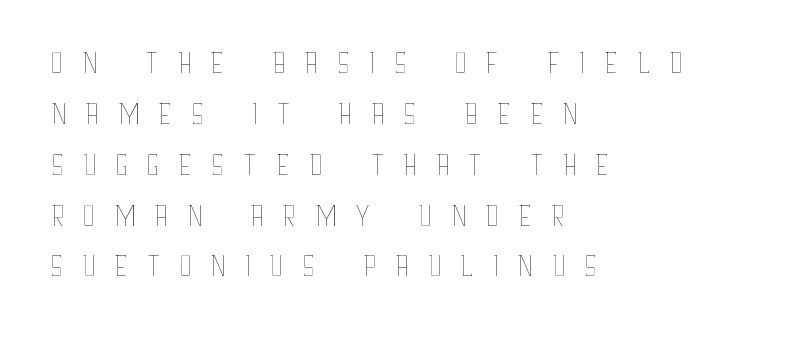
The image shows 45 px thin, condensed type, upright; set left-aligned, tight line spacing (1.13x), unusually wide letter spacing (+0.37 em), not underlined; low stroke contrast and a large x-height.
